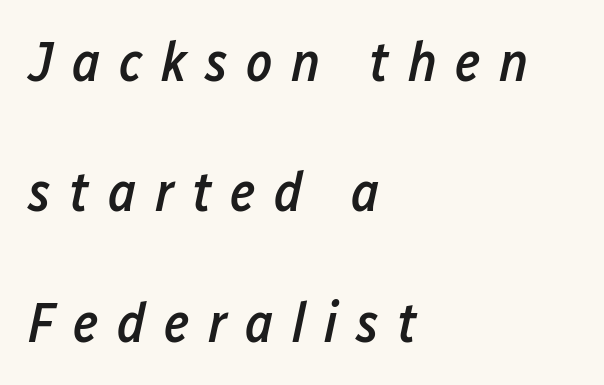
{"italic": "yes", "lean": "right", "slant_degrees": 12, "bold": "semi", "weight": "semibold", "width": "condensed", "stroke_contrast": "low", "x_height": "medium", "monospaced": "no", "underline": "no", "align": "left", "line_spacing": "loose", "line_spacing_ratio": 2.33, "letter_spacing": "wide", "letter_spacing_em": 0.33, "glyph_px": 56}
